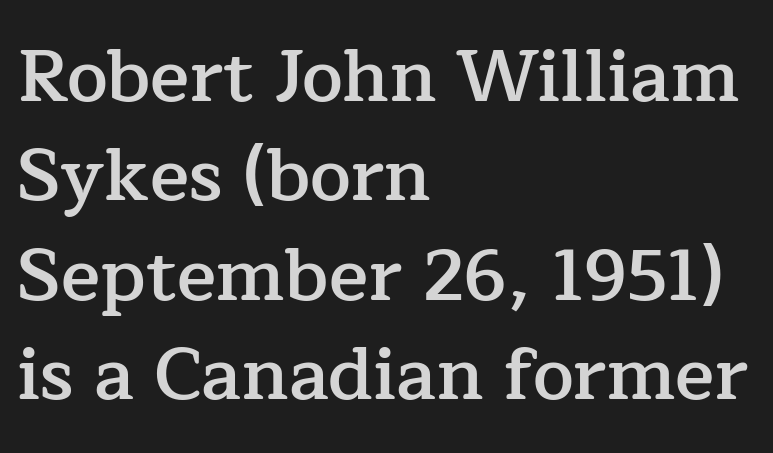
This rendering leaves character spacing at its baseline value. How heavy is the stroke? Medium-heavy — a semibold, shy of bold. The ragged edge is on the right, which tells us the setting is flush left. Is there much room between lines? A standard amount, neither cramped nor airy.
